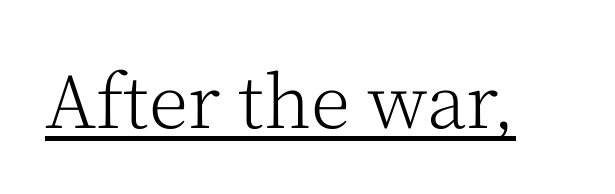
Q: Is the text bold? A: No.
Q: Is the text italic (slanted)? A: No, it is upright.
Q: Is the typeface a serif or a sans-serif typeface? A: Serif.
Q: Is the text underlined? A: Yes.
Q: Is the spacing between letters normal or unusually wide? A: Normal.
Q: Width (condensed, normal, or wide)? A: Normal.
Q: Stroke contrast? A: Medium.
Q: x-height? A: Medium.
Q: Monospaced? A: No.
